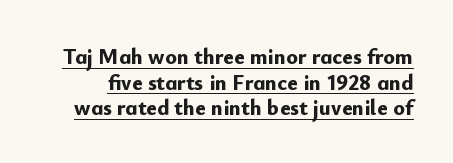
{"italic": "no", "bold": "yes", "underline": "yes", "line_spacing_ratio": 1.17, "letter_spacing": "normal", "letter_spacing_em": 0.0, "glyph_px": 22}
